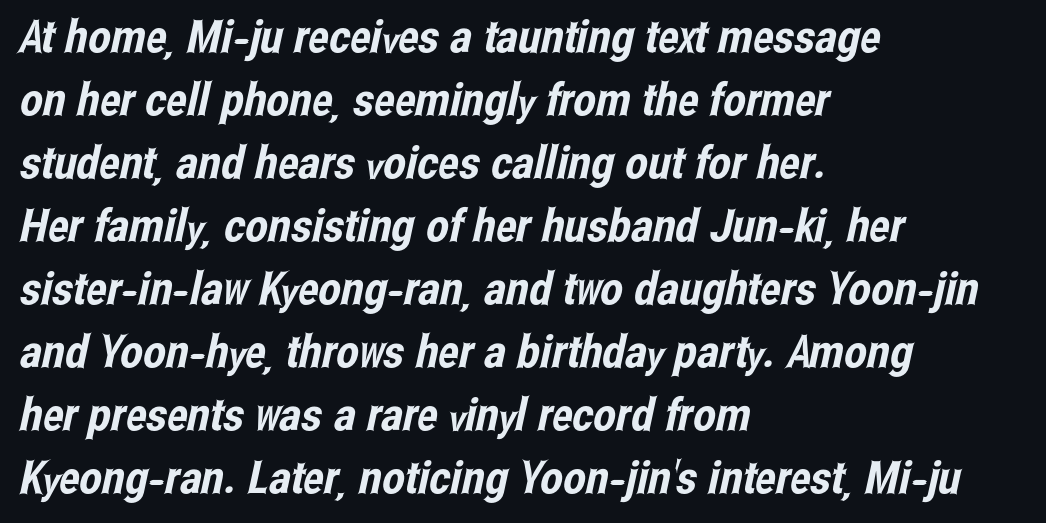
Q: Is the typeface a serif or a sans-serif typeface? A: Sans-serif.
Q: Is the text underlined? A: No.
Q: How is the paragraph aligned? A: Left-aligned.
Q: Is the spacing between letters normal or unusually wide? A: Normal.
Q: Is the spacing between lines tight, normal or loose? A: Normal.
Q: Width (condensed, normal, or wide)? A: Condensed.
Q: Stroke contrast? A: Low.
Q: x-height? A: Medium.
Q: Monospaced? A: No.
